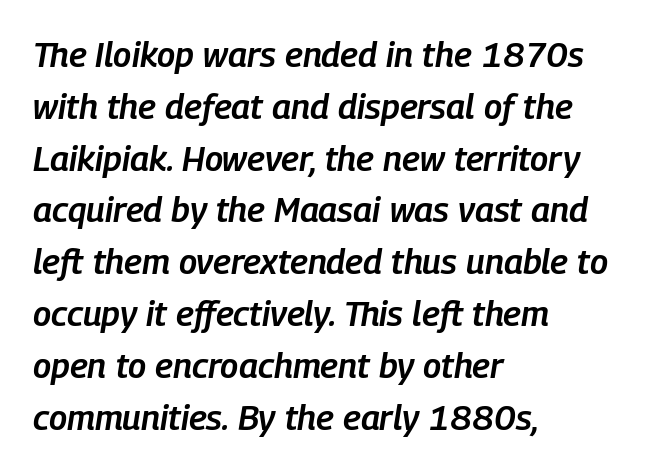
Q: Is the text bold? A: Semi-bold.
Q: Is the text italic (slanted)? A: Yes, it leans right by about 9 degrees.
Q: Is the text underlined? A: No.
Q: How is the paragraph aligned? A: Left-aligned.
Q: Is the spacing between letters normal or unusually wide? A: Normal.
Q: Is the spacing between lines tight, normal or loose? A: Normal.
Q: Width (condensed, normal, or wide)? A: Condensed.
Q: Stroke contrast? A: Low.
Q: x-height? A: Medium.
Q: Monospaced? A: No.
